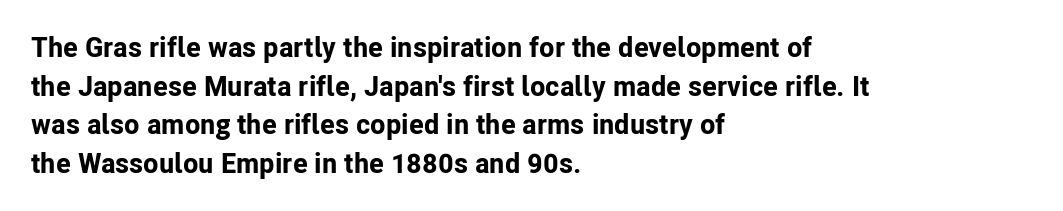
The image shows 28 px bold sans-serif type, upright; set left-aligned, normal line spacing (1.38x), normal letter spacing, not underlined; low stroke contrast and a medium x-height.
